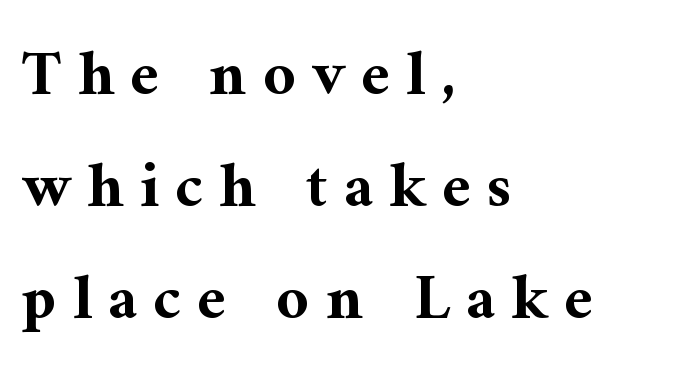
Q: Is the text bold? A: Yes.
Q: Is the text italic (slanted)? A: No, it is upright.
Q: Is the typeface a serif or a sans-serif typeface? A: Serif.
Q: Is the text underlined? A: No.
Q: How is the paragraph aligned? A: Left-aligned.
Q: Is the spacing between letters normal or unusually wide? A: Unusually wide.
Q: Width (condensed, normal, or wide)? A: Normal.
Q: Stroke contrast? A: Medium.
Q: x-height? A: Medium.
Q: Monospaced? A: No.
